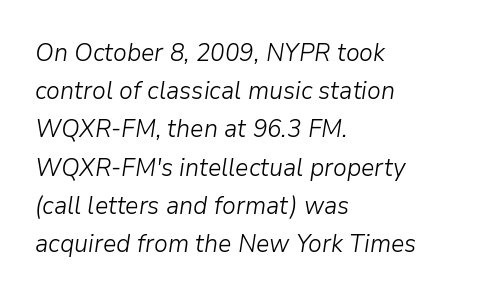
Q: Is the text bold? A: No.
Q: Is the text italic (slanted)? A: Yes, it leans right by about 9 degrees.
Q: Is the text underlined? A: No.
Q: How is the paragraph aligned? A: Left-aligned.
Q: Is the spacing between letters normal or unusually wide? A: Normal.
Q: Is the spacing between lines tight, normal or loose? A: Normal.
